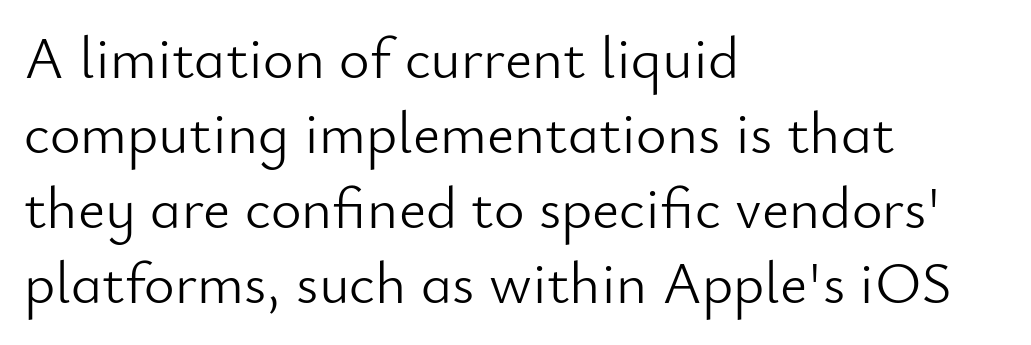
Q: Is the text bold? A: No.
Q: Is the text italic (slanted)? A: No, it is upright.
Q: Is the typeface a serif or a sans-serif typeface? A: Sans-serif.
Q: Is the text underlined? A: No.
Q: How is the paragraph aligned? A: Left-aligned.
Q: Is the spacing between letters normal or unusually wide? A: Normal.
Q: Is the spacing between lines tight, normal or loose? A: Normal.
Q: Width (condensed, normal, or wide)? A: Normal.
Q: Stroke contrast? A: Low.
Q: x-height? A: Small.
Q: Monospaced? A: No.
